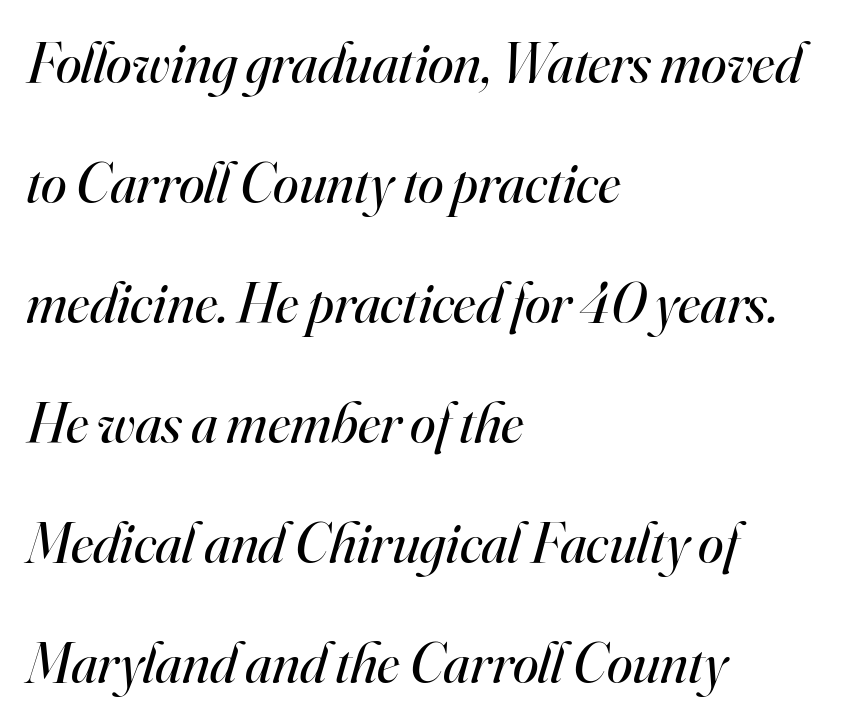
Q: Is the text bold? A: No.
Q: Is the text italic (slanted)? A: Yes, it leans right by about 16 degrees.
Q: Is the typeface a serif or a sans-serif typeface? A: Serif.
Q: Is the text underlined? A: No.
Q: How is the paragraph aligned? A: Left-aligned.
Q: Is the spacing between letters normal or unusually wide? A: Normal.
Q: Is the spacing between lines tight, normal or loose? A: Loose.
Q: Width (condensed, normal, or wide)? A: Normal.
Q: Stroke contrast? A: High.
Q: x-height? A: Small.
Q: Monospaced? A: No.
